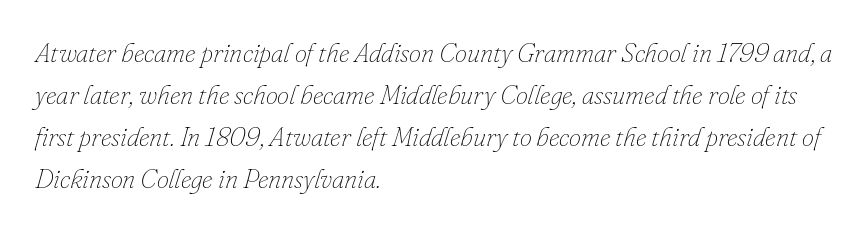
The image shows 27 px text type, italic (leaning right); set left-aligned, normal line spacing (1.55x), normal letter spacing, not underlined.
